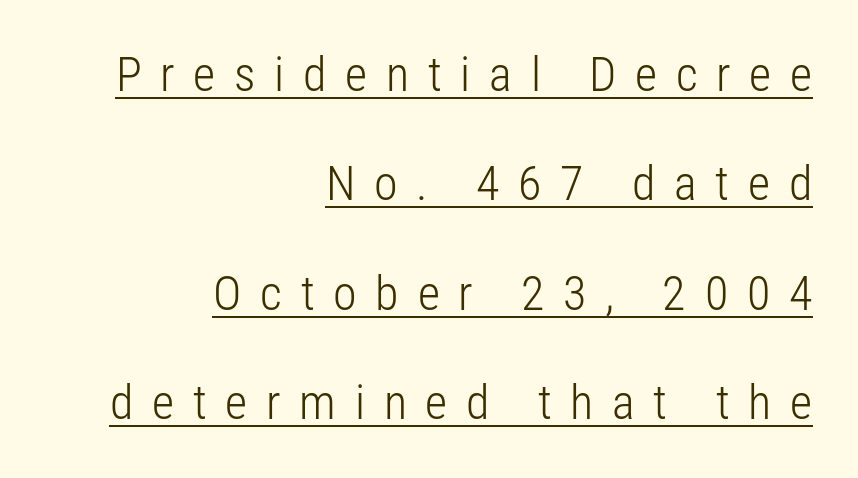
Q: Is the text bold? A: No.
Q: Is the text italic (slanted)? A: No, it is upright.
Q: Is the typeface a serif or a sans-serif typeface? A: Sans-serif.
Q: Is the text underlined? A: Yes.
Q: How is the paragraph aligned? A: Right-aligned.
Q: Is the spacing between letters normal or unusually wide? A: Unusually wide.
Q: Is the spacing between lines tight, normal or loose? A: Loose.
Q: Width (condensed, normal, or wide)? A: Condensed.
Q: Stroke contrast? A: Low.
Q: x-height? A: Medium.
Q: Monospaced? A: No.
